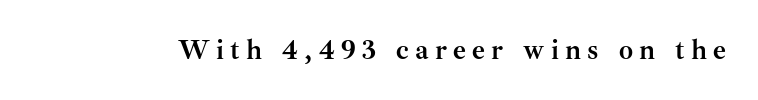
Check under the words: just untouched page. This is roman type, the default non-slanted kind. Caption: expanded tracking, letters set apart. Typographic density is high because the face is bold. These lines are composed in type with serifs.
